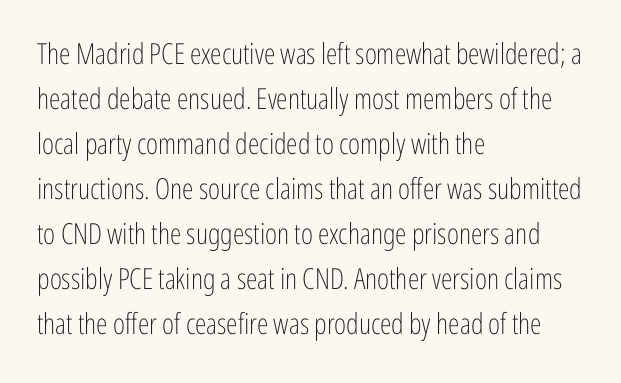
The image shows 29 px light, condensed sans-serif type, upright; set left-aligned, normal line spacing (1.55x), normal letter spacing, not underlined; low stroke contrast and a medium x-height.
